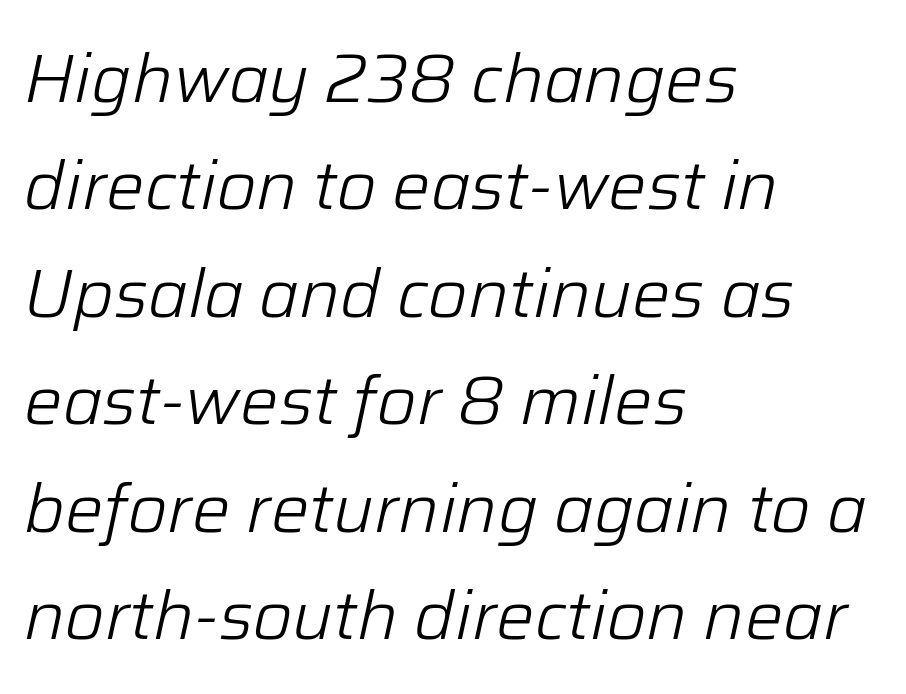
The image shows 68 px light type, italic (leaning right); set left-aligned, normal line spacing (1.58x), normal letter spacing, not underlined; low stroke contrast and a medium x-height.
